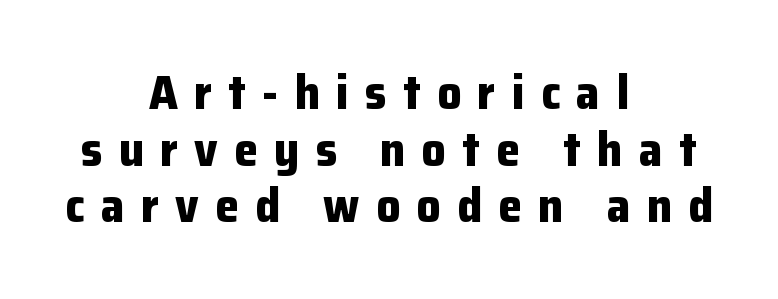
The image shows 48 px bold sans-serif type, upright; set centered, line spacing 1.18x, unusually wide letter spacing (+0.34 em), not underlined; low stroke contrast and a medium x-height.
